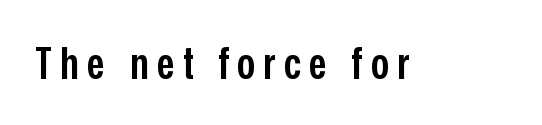
Q: Is the text bold? A: Semi-bold.
Q: Is the text italic (slanted)? A: No, it is upright.
Q: Is the typeface a serif or a sans-serif typeface? A: Sans-serif.
Q: Is the text underlined? A: No.
Q: Width (condensed, normal, or wide)? A: Condensed.
Q: Stroke contrast? A: Low.
Q: x-height? A: Medium.
Q: Monospaced? A: No.
